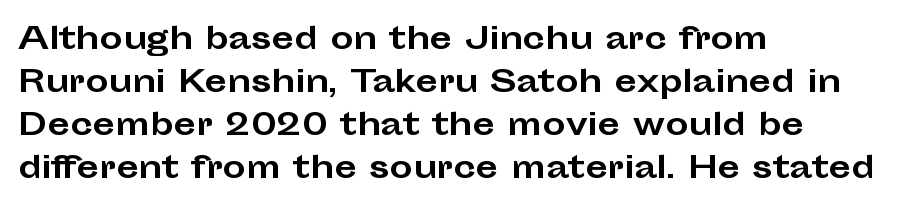
Here the designer chose a conventional face with non-uniform glyph widths. Plenty of ink on the page — the face is bold. The vertical gap from one line to the next is medium. The line texture is even and compact thanks to regular tracking.
